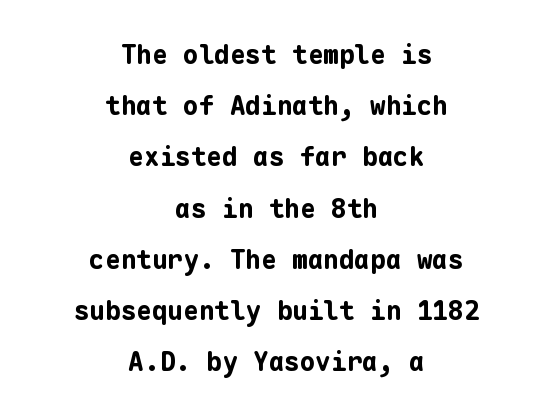
Q: Is the text bold? A: Yes.
Q: Is the text italic (slanted)? A: No, it is upright.
Q: Is the text underlined? A: No.
Q: How is the paragraph aligned? A: Centered.
Q: Is the spacing between letters normal or unusually wide? A: Normal.
Q: Is the spacing between lines tight, normal or loose? A: Loose.
